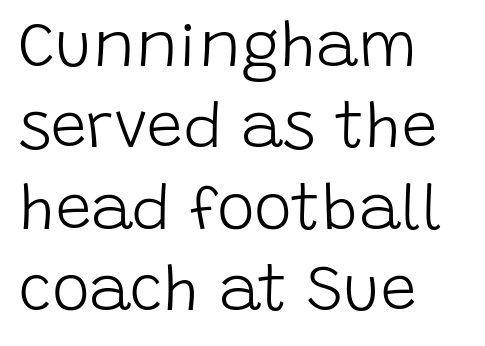
Letter spacing: default. Is this a fixed-width face? No — the glyphs have proportional, varying widths. Is the block centered? No — it sits flush against the left margin. Interline gaps are of average width in this sample.
